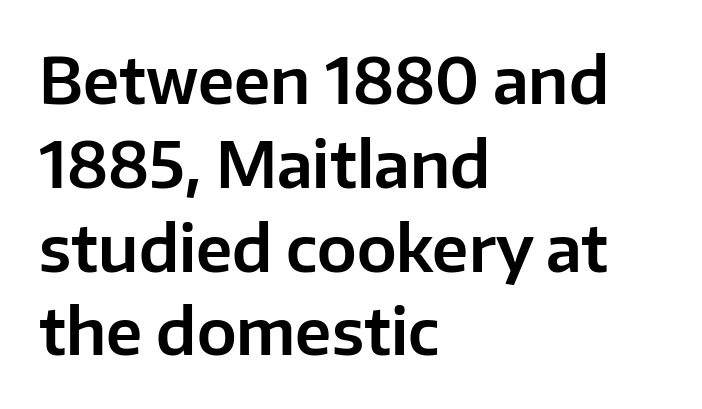
Q: Is the text italic (slanted)? A: No, it is upright.
Q: Is the typeface a serif or a sans-serif typeface? A: Sans-serif.
Q: Is the text underlined? A: No.
Q: How is the paragraph aligned? A: Left-aligned.
Q: Is the spacing between letters normal or unusually wide? A: Normal.
Q: Is the spacing between lines tight, normal or loose? A: Normal.
Q: Width (condensed, normal, or wide)? A: Normal.
Q: Stroke contrast? A: Low.
Q: x-height? A: Medium.
Q: Monospaced? A: No.
